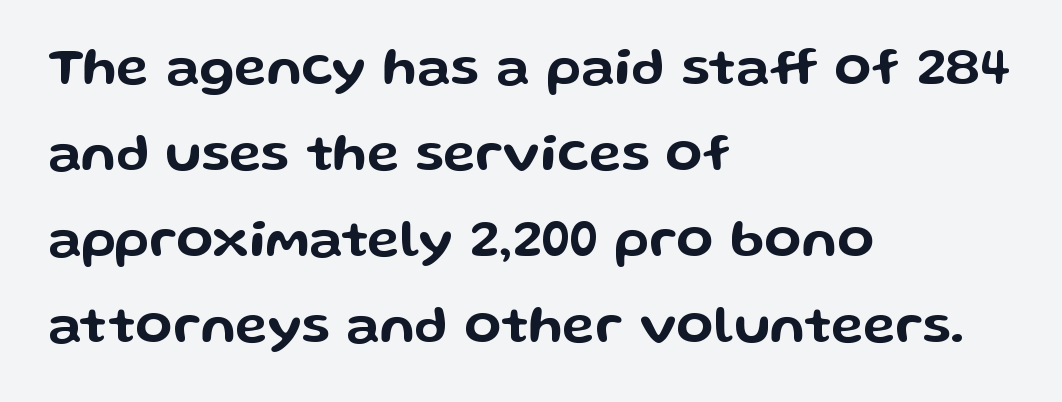
The image shows 54 px wide sans-serif type, upright; set left-aligned, normal line spacing (1.59x), normal letter spacing, not underlined; low stroke contrast and a medium x-height.
